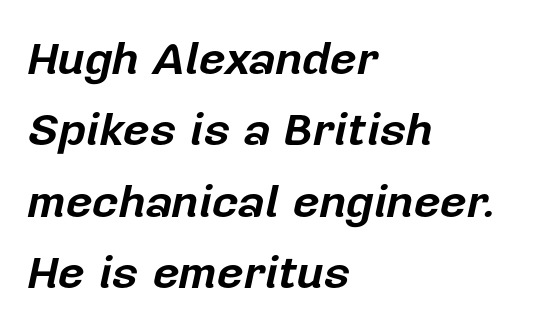
The image shows 46 px bold type, italic (leaning right); set left-aligned, normal line spacing (1.55x), normal letter spacing, not underlined; low stroke contrast and a medium x-height.
